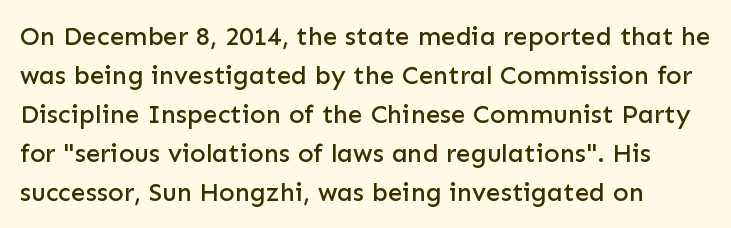
The image shows 26 px text type, upright; set normal line spacing (1.5x), normal letter spacing, not underlined.
